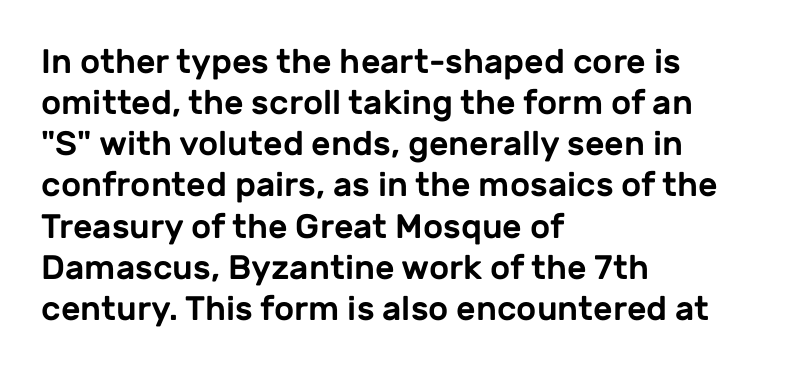
{"serif": "no", "italic": "no", "width": "normal", "stroke_contrast": "low", "x_height": "medium", "monospaced": "no", "underline": "no", "align": "left", "line_spacing_ratio": 1.21, "letter_spacing": "normal", "letter_spacing_em": 0.0, "glyph_px": 34}
